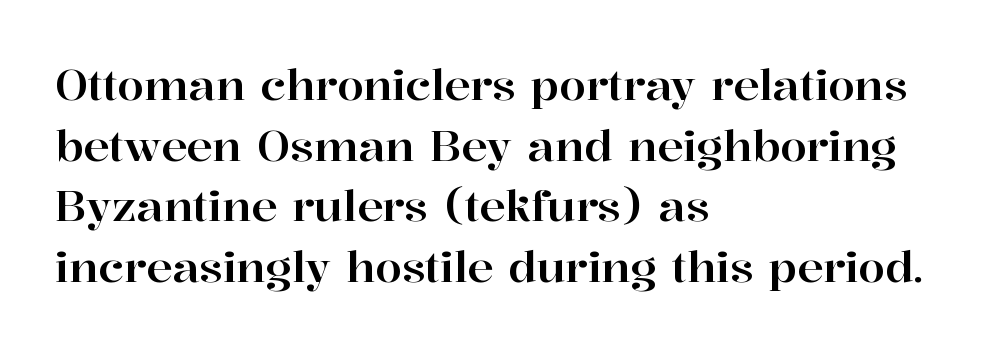
Q: Is the text italic (slanted)? A: No, it is upright.
Q: Is the typeface a serif or a sans-serif typeface? A: Serif.
Q: Is the text underlined? A: No.
Q: How is the paragraph aligned? A: Left-aligned.
Q: Is the spacing between letters normal or unusually wide? A: Normal.
Q: Is the spacing between lines tight, normal or loose? A: Normal.
Q: Width (condensed, normal, or wide)? A: Normal.
Q: Stroke contrast? A: High.
Q: x-height? A: Medium.
Q: Monospaced? A: No.
